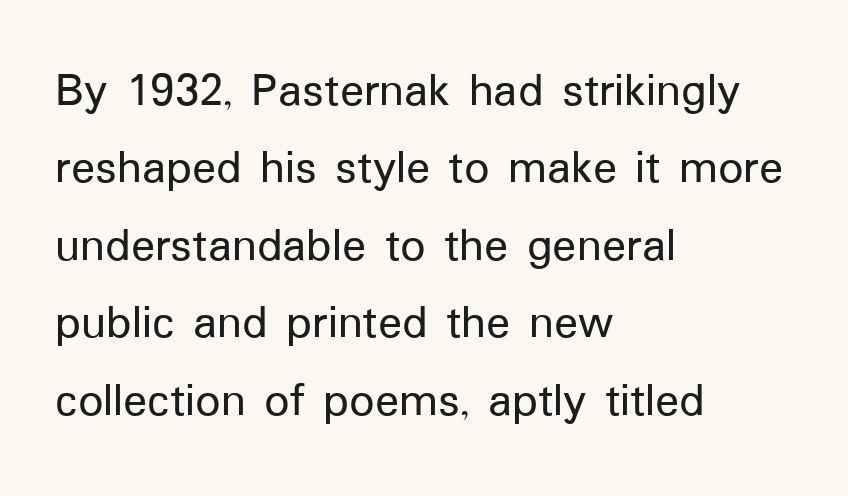
Do the characters align in a grid? No, the font is proportional. Is there any slant? The stems are plumb. No extra tracking has been applied to these lines. The rendering anchors every line to the left-hand side. The designer went with a sans here, leaving each stem footless. The rendering uses a moderate line-height, typical for paragraphs.
